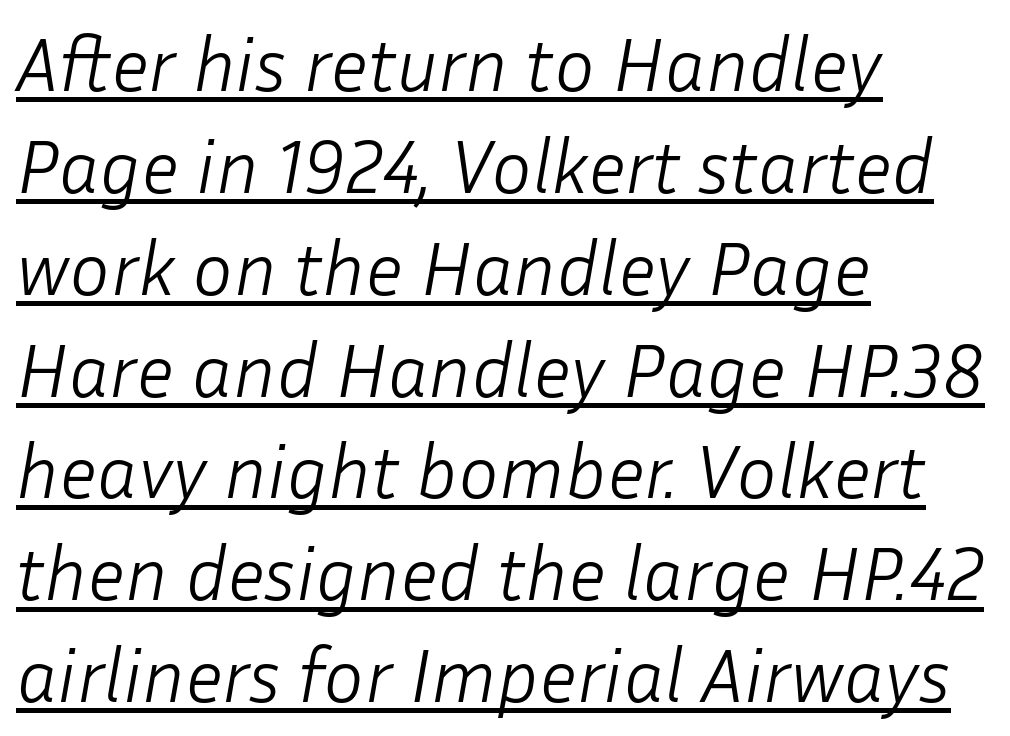
The image shows 76 px light type, italic (leaning right); set left-aligned, normal line spacing (1.34x), normal letter spacing, underlined; low stroke contrast and a medium x-height.
